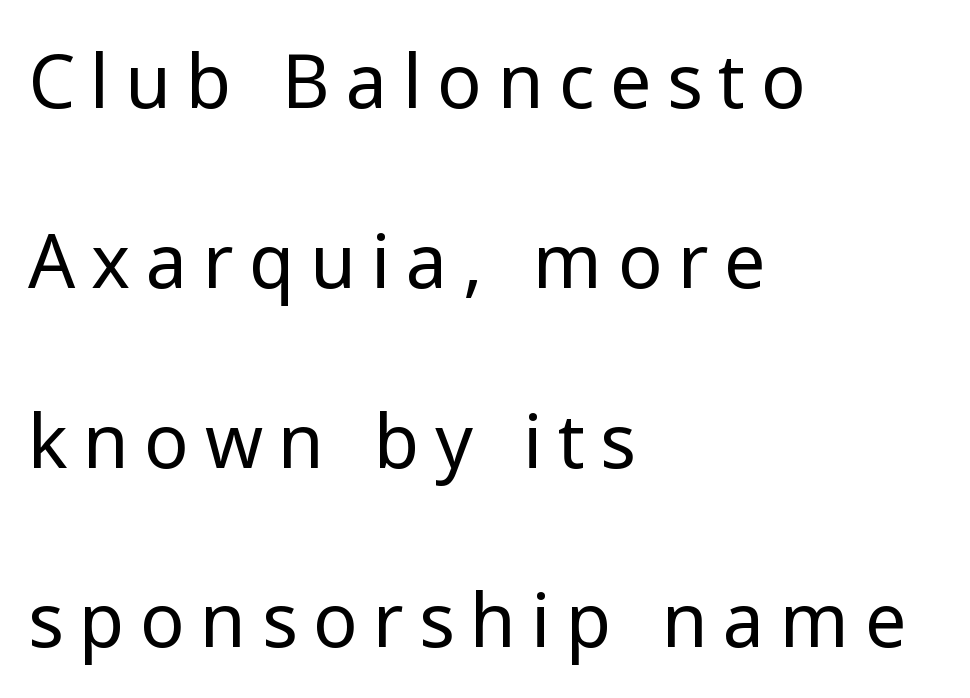
Q: Is the text bold? A: No.
Q: Is the text italic (slanted)? A: No, it is upright.
Q: Is the typeface a serif or a sans-serif typeface? A: Sans-serif.
Q: Is the text underlined? A: No.
Q: How is the paragraph aligned? A: Left-aligned.
Q: Is the spacing between letters normal or unusually wide? A: Unusually wide.
Q: Is the spacing between lines tight, normal or loose? A: Loose.
Q: Width (condensed, normal, or wide)? A: Normal.
Q: Stroke contrast? A: Low.
Q: x-height? A: Medium.
Q: Monospaced? A: No.
